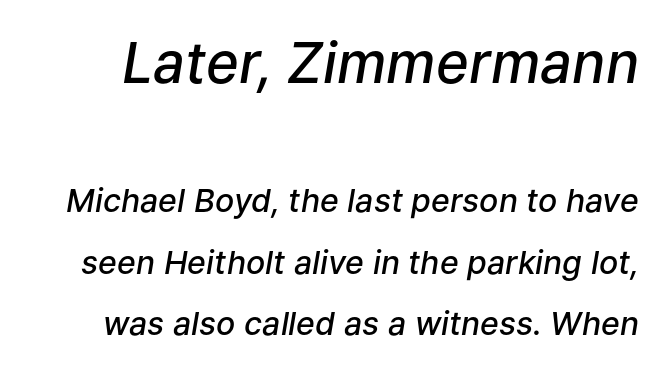
{"italic": "yes", "lean": "right", "slant_degrees": 9, "bold": "semi", "weight": "semibold", "width": "normal", "stroke_contrast": "low", "x_height": "medium", "monospaced": "no", "underline": "no", "line_spacing": "loose", "line_spacing_ratio": 1.93, "letter_spacing": "normal", "letter_spacing_em": 0.0, "larger_block": "first", "size_ratio": 1.75, "glyph_px": 56}
